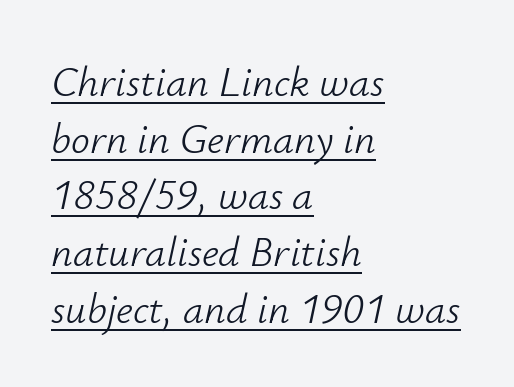
The letters are slanted; this is an italic face. This sample has the flowing, uneven cadence of proportional lettering. Casual observation: everything's shoved over to the left. Is there much room between lines? A standard amount, neither cramped nor airy.
